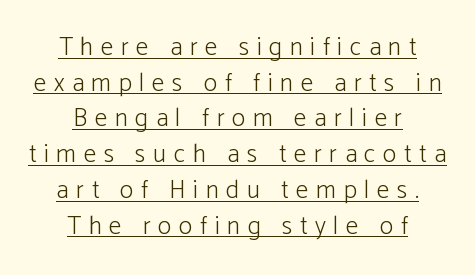
Q: Is the text bold? A: No.
Q: Is the text italic (slanted)? A: No, it is upright.
Q: Is the text underlined? A: Yes.
Q: How is the paragraph aligned? A: Centered.
Q: Is the spacing between letters normal or unusually wide? A: Unusually wide.
Q: Is the spacing between lines tight, normal or loose? A: Normal.
